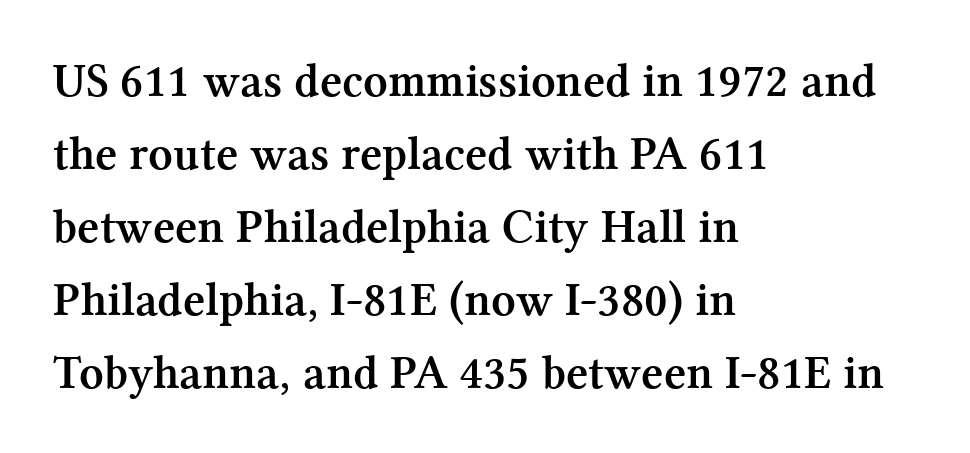
A typesetter would label this face a serif. The block of text has a typical density, with ordinary space between rows. Ascenders rise straight up at ninety degrees. This rendering features lettering with no underline. Typesetter's note: full bold, strokes at maximum text heaviness.
